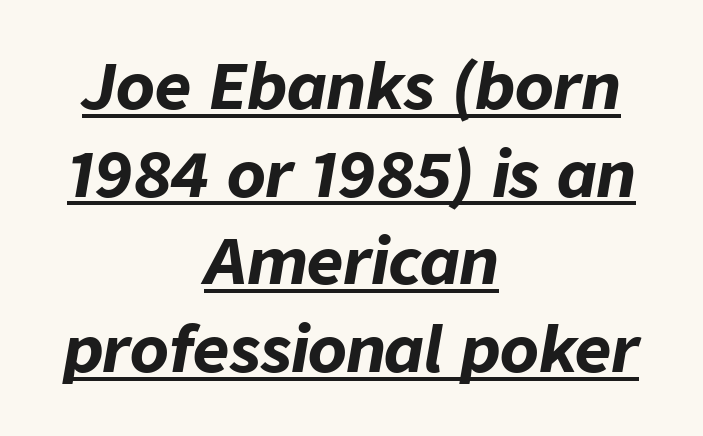
The image shows 63 px bold type, italic (leaning right); set centered, normal line spacing (1.39x), normal letter spacing, underlined; low stroke contrast and a medium x-height.
